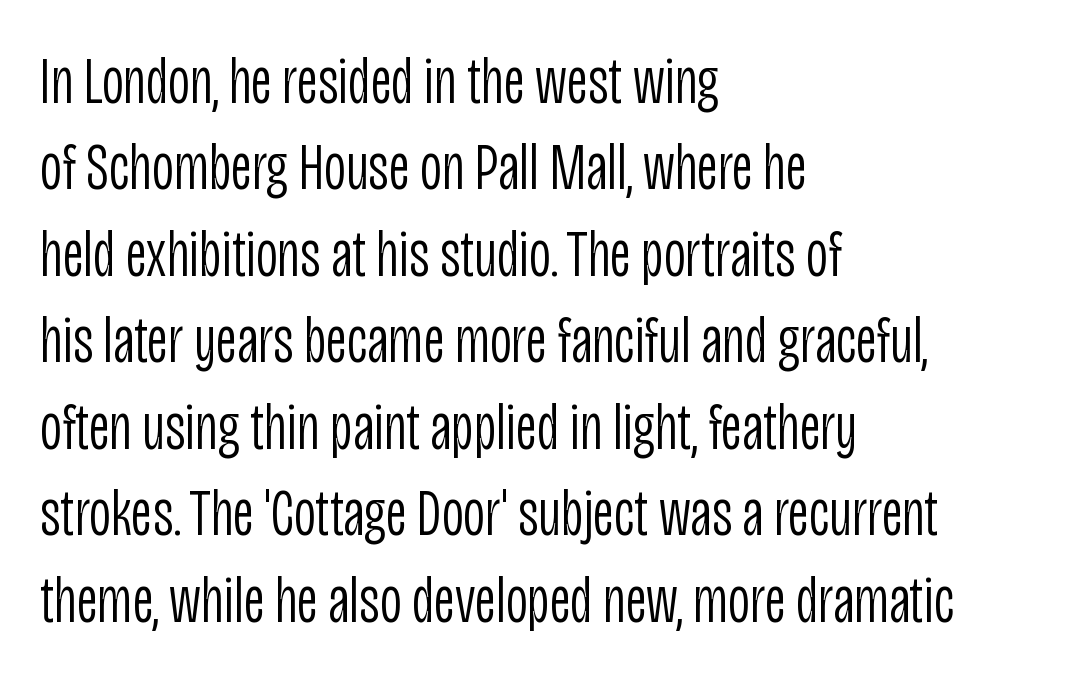
The letters advance in unequal steps, a hallmark of proportional type. Glyph-to-glyph distance matches everyday printed text. You can tell it's not italic because the verticals are truly vertical. Regarding serifs, this sample does without them.
